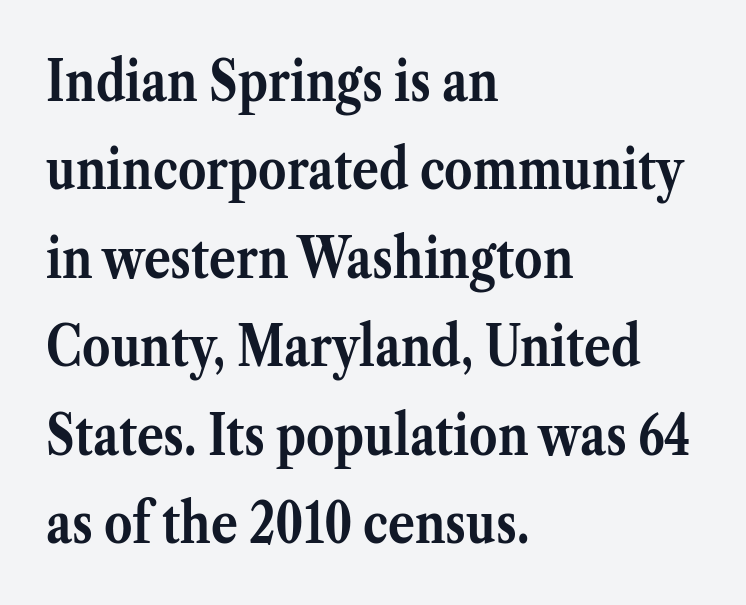
{"serif": "yes", "italic": "no", "bold": "yes", "weight": "semibold", "width": "normal", "stroke_contrast": "medium", "x_height": "medium", "monospaced": "no", "underline": "no", "align": "left", "line_spacing": "normal", "line_spacing_ratio": 1.58, "letter_spacing": "normal", "letter_spacing_em": 0.0, "glyph_px": 56}
